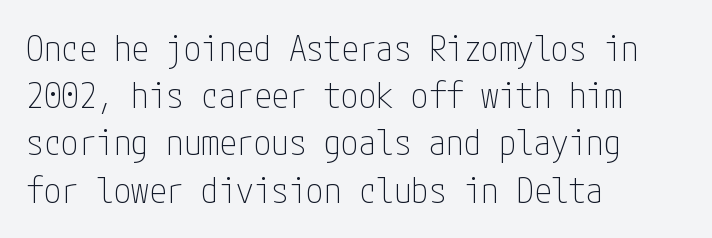
The string is rendered with underlining switched off. Posture: vertical. The line texture is even and compact thanks to regular tracking. Is this a heavy cut? Hardly; it is regular or lighter. Normally led — the rows are evenly, conventionally spaced.
